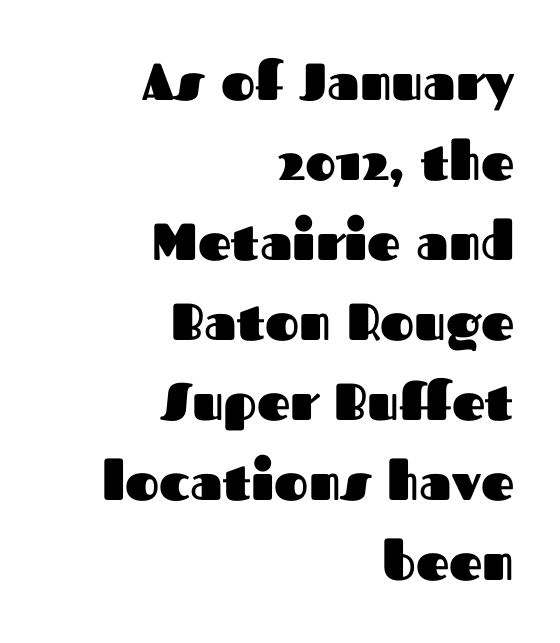
The image shows 52 px heavy sans-serif type, upright; set right-aligned, normal line spacing (1.54x), normal letter spacing, not underlined; medium stroke contrast and a medium x-height.
